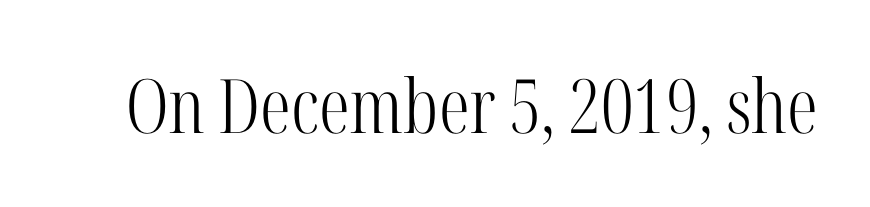
{"serif": "yes", "italic": "no", "bold": "no", "weight": "light", "width": "condensed", "stroke_contrast": "high", "x_height": "medium", "monospaced": "no", "underline": "no", "letter_spacing": "normal", "letter_spacing_em": 0.0, "glyph_px": 75}
